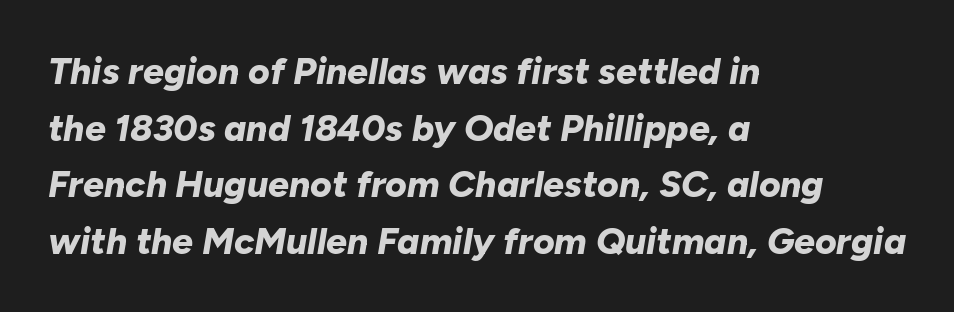
Honestly, the row spacing looks completely unremarkable. Every row of glyphs begins at an identical x-position on the left. Varying glyph widths throughout — classic text-font behaviour. An italicized treatment has been applied to the whole sample. Check under the words: just untouched page. Look at the tracking — it's just the regular setting, nothing added.
